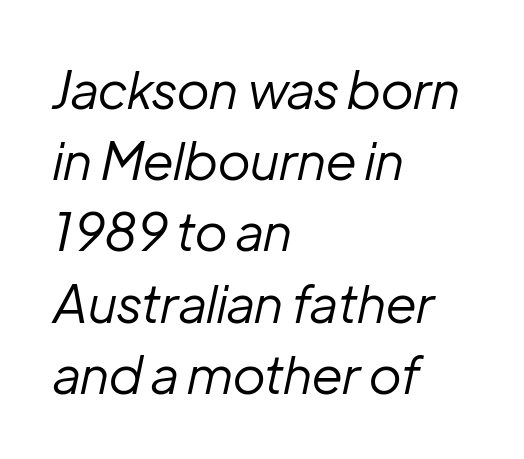
One-word summary of the alignment: left. The letters sit at their default tracking, neither squeezed nor spread. The letterforms sit at book weight or below. Glance below the letters and you will spot only blank space.
